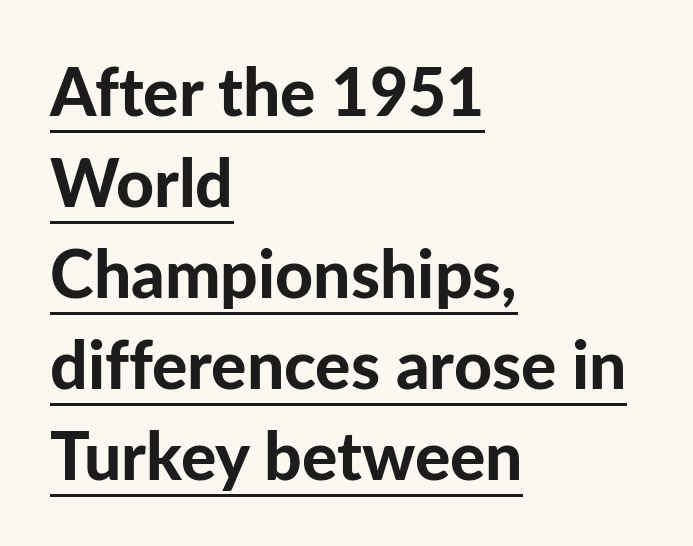
{"serif": "no", "italic": "no", "bold": "yes", "weight": "bold", "width": "normal", "stroke_contrast": "low", "x_height": "medium", "monospaced": "no", "underline": "yes", "align": "left", "line_spacing": "normal", "line_spacing_ratio": 1.38, "letter_spacing": "normal", "letter_spacing_em": 0.0, "glyph_px": 66}
